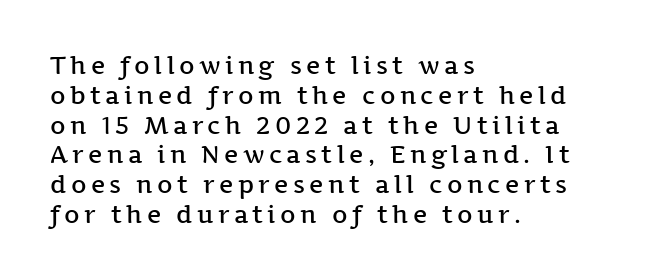
The image shows 24 px text type, upright; set left-aligned, line spacing 1.24x, not underlined.
